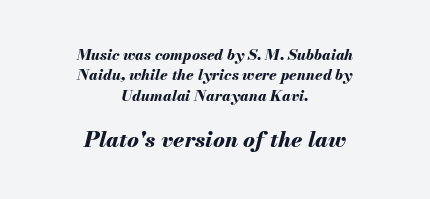
{"italic": "yes", "lean": "right", "slant_degrees": 13, "bold": "yes", "underline": "no", "align": "center", "line_spacing": "normal", "line_spacing_ratio": 1.36, "letter_spacing": "normal", "letter_spacing_em": 0.0, "larger_block": "second", "size_ratio": 1.47, "glyph_px": 22}
